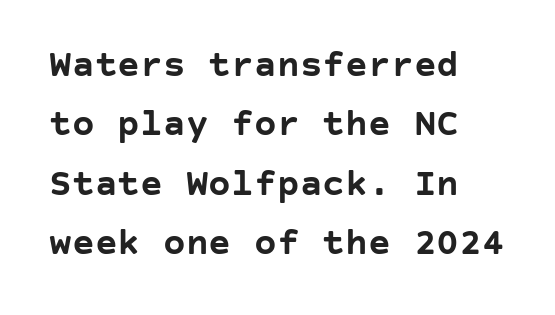
The image shows 38 px semibold sans-serif type, upright; set left-aligned, normal line spacing (1.56x), normal letter spacing, not underlined; low stroke contrast and a large x-height.
